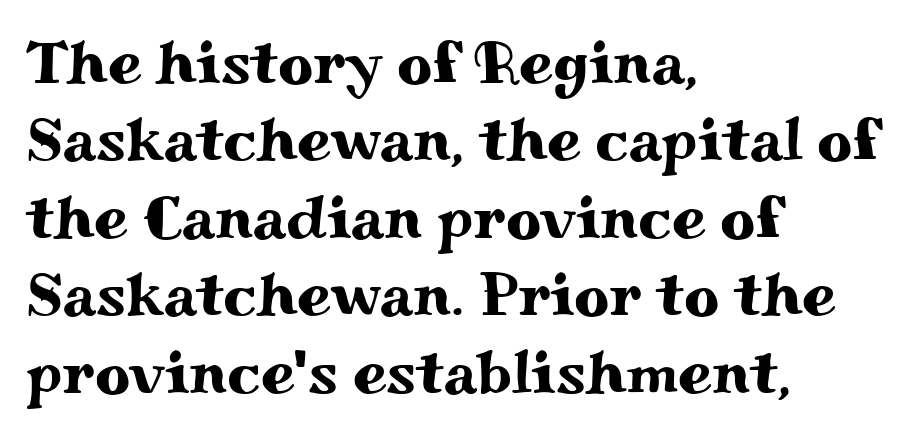
{"serif": "yes", "italic": "no", "width": "wide", "stroke_contrast": "medium", "x_height": "small", "monospaced": "no", "underline": "no", "align": "left", "line_spacing": "normal", "line_spacing_ratio": 1.27, "letter_spacing": "normal", "letter_spacing_em": 0.0, "glyph_px": 61}
